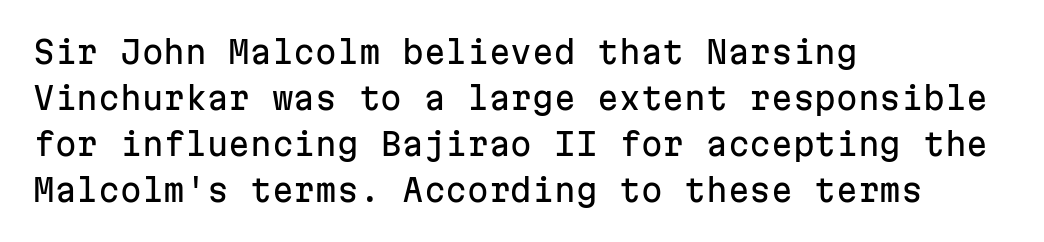
{"serif": "no", "italic": "no", "width": "normal", "stroke_contrast": "low", "x_height": "medium", "monospaced": "yes", "underline": "no", "align": "left", "line_spacing": "normal", "line_spacing_ratio": 1.48, "letter_spacing": "normal", "letter_spacing_em": 0.0, "glyph_px": 31}
